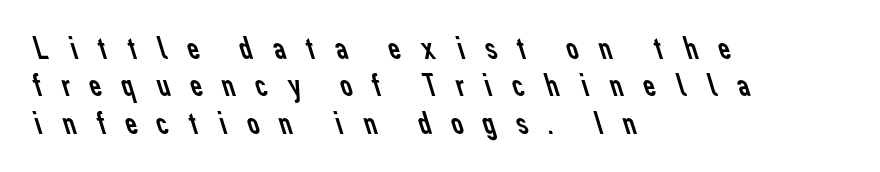
{"serif": "no", "bold": "no", "weight": "regular", "width": "normal", "stroke_contrast": "low", "x_height": "medium", "monospaced": "no", "underline": "no", "align": "left", "line_spacing": "tight", "line_spacing_ratio": 1.1, "letter_spacing": "wide", "letter_spacing_em": 0.49, "glyph_px": 34}
